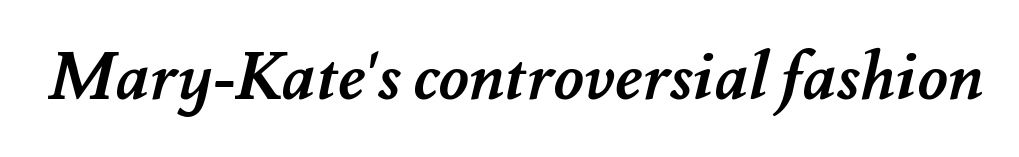
Q: Is the text bold? A: Yes.
Q: Is the text underlined? A: No.
Q: Is the spacing between letters normal or unusually wide? A: Normal.
Q: Width (condensed, normal, or wide)? A: Normal.
Q: Stroke contrast? A: Medium.
Q: x-height? A: Small.
Q: Monospaced? A: No.
